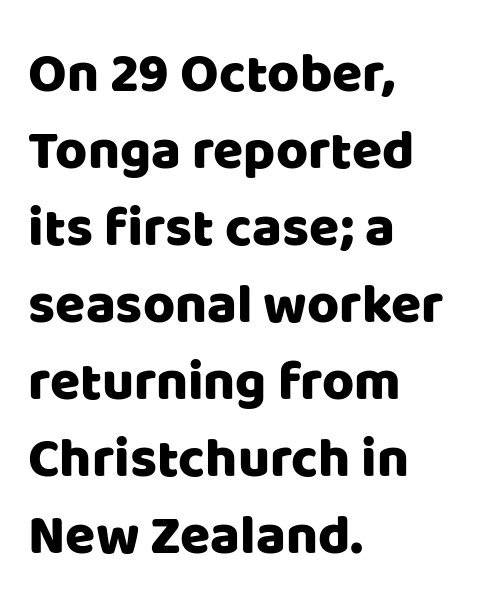
{"serif": "no", "italic": "no", "width": "normal", "stroke_contrast": "low", "x_height": "large", "monospaced": "no", "underline": "no", "align": "left", "line_spacing": "normal", "line_spacing_ratio": 1.4, "letter_spacing": "normal", "letter_spacing_em": 0.0, "glyph_px": 55}
